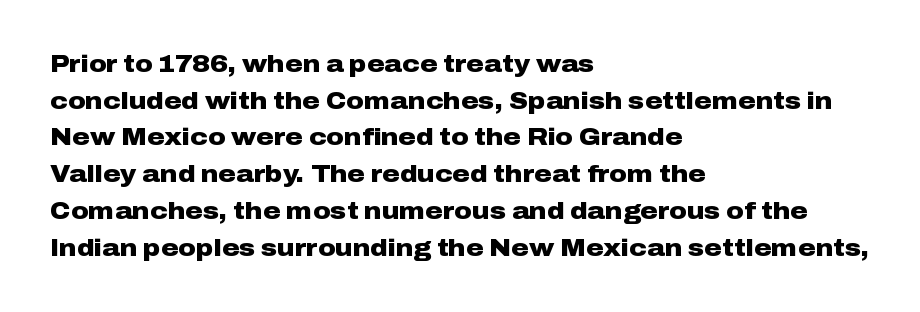
Q: Is the text bold? A: Yes.
Q: Is the text italic (slanted)? A: No, it is upright.
Q: Is the text underlined? A: No.
Q: How is the paragraph aligned? A: Left-aligned.
Q: Is the spacing between letters normal or unusually wide? A: Normal.
Q: Is the spacing between lines tight, normal or loose? A: Normal.
